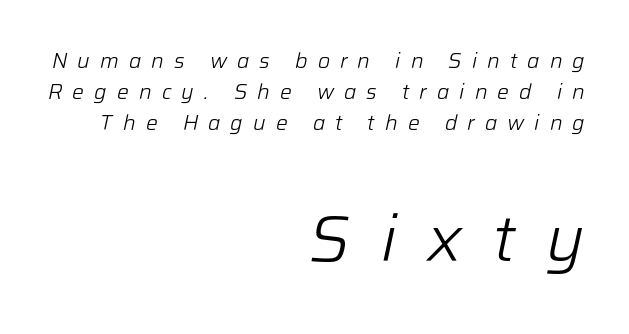
The image shows 64 px light type, italic (leaning right); set right-aligned, normal line spacing (1.47x), unusually wide letter spacing (+0.48 em), not underlined; the second (bottom) block is 3.05x larger; low stroke contrast and a medium x-height.
